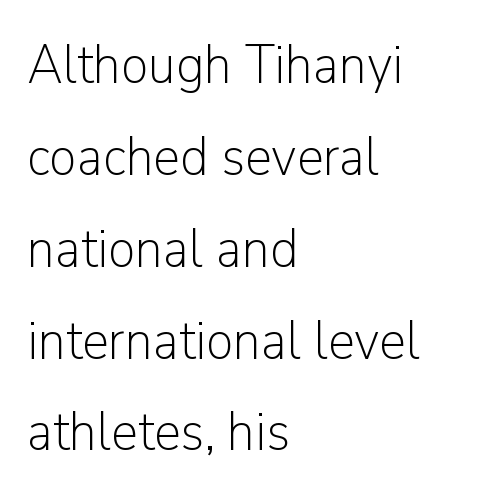
The rendering uses a moderate line-height, typical for paragraphs. Glance below the letters and you will spot only blank space. If you drew a ruler down the left edge, every line would touch it. Tracking here is standard; glyphs follow each other at the usual distance.
